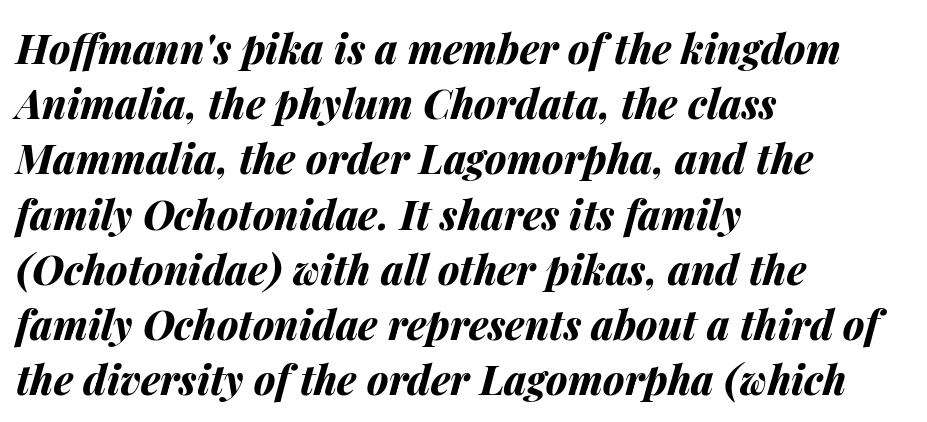
Q: Is the text bold? A: Yes.
Q: Is the text italic (slanted)? A: Yes, it leans right by about 14 degrees.
Q: Is the text underlined? A: No.
Q: How is the paragraph aligned? A: Left-aligned.
Q: Is the spacing between letters normal or unusually wide? A: Normal.
Q: Is the spacing between lines tight, normal or loose? A: Normal.
Q: Width (condensed, normal, or wide)? A: Normal.
Q: Stroke contrast? A: Medium.
Q: x-height? A: Medium.
Q: Monospaced? A: No.
